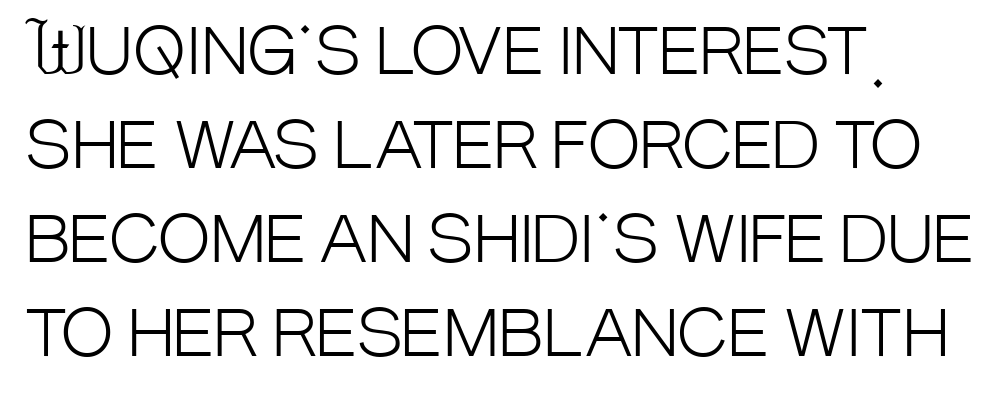
Italic: no, the glyphs are upright roman. Ink coverage per letter is moderate at most. Is there much room between lines? A standard amount, neither cramped nor airy. Is this a fixed-width face? No — the glyphs have proportional, varying widths. Classification — sans serif.
